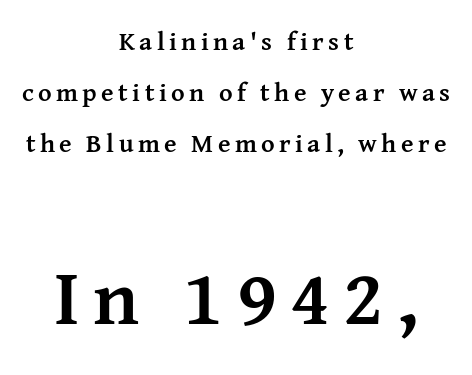
Q: Is the text bold? A: Yes.
Q: Is the text italic (slanted)? A: No, it is upright.
Q: Is the typeface a serif or a sans-serif typeface? A: Serif.
Q: Is the text underlined? A: No.
Q: How is the paragraph aligned? A: Centered.
Q: Is the spacing between lines tight, normal or loose? A: Loose.
Q: Which block of text is set in a larger size, the first (top) or the second (bottom)? A: The second (bottom) one.
Q: Width (condensed, normal, or wide)? A: Normal.
Q: Stroke contrast? A: Medium.
Q: x-height? A: Medium.
Q: Monospaced? A: No.
